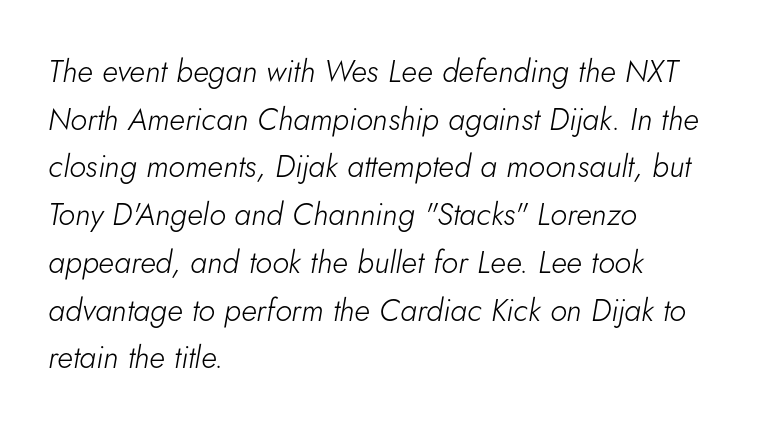
Q: Is the text bold? A: No.
Q: Is the text italic (slanted)? A: Yes, it leans right by about 5 degrees.
Q: Is the text underlined? A: No.
Q: How is the paragraph aligned? A: Left-aligned.
Q: Is the spacing between letters normal or unusually wide? A: Normal.
Q: Is the spacing between lines tight, normal or loose? A: Normal.
Q: Width (condensed, normal, or wide)? A: Normal.
Q: Stroke contrast? A: Low.
Q: x-height? A: Small.
Q: Monospaced? A: No.
